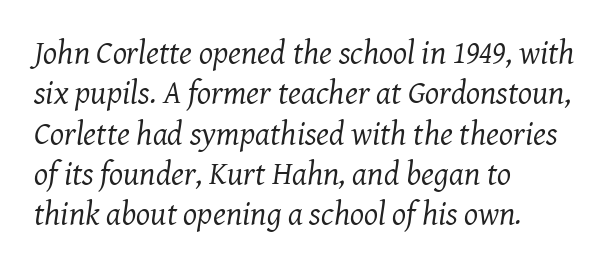
{"serif": "yes", "italic": "yes", "lean": "right", "slant_degrees": 8, "bold": "no", "weight": "regular", "width": "normal", "stroke_contrast": "medium", "x_height": "medium", "monospaced": "no", "underline": "no", "align": "left", "line_spacing_ratio": 1.22, "letter_spacing": "normal", "letter_spacing_em": 0.0, "glyph_px": 33}
